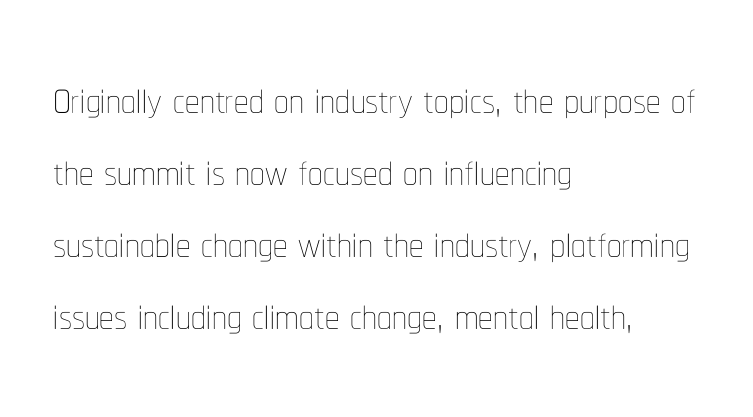
{"italic": "no", "bold": "no", "weight": "thin", "width": "condensed", "stroke_contrast": "low", "x_height": "medium", "monospaced": "no", "underline": "no", "align": "left", "line_spacing_ratio": 1.24, "letter_spacing": "normal", "letter_spacing_em": 0.0, "glyph_px": 58}
